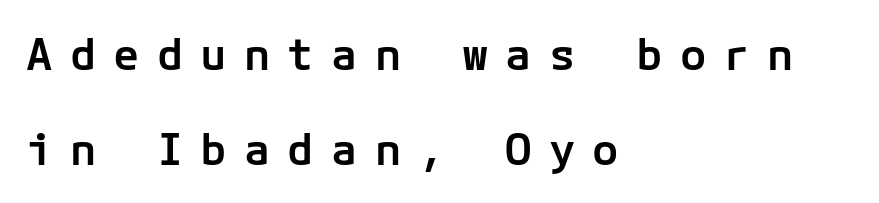
Q: Is the text bold? A: Semi-bold.
Q: Is the text italic (slanted)? A: No, it is upright.
Q: Is the typeface a serif or a sans-serif typeface? A: Sans-serif.
Q: Is the text underlined? A: No.
Q: How is the paragraph aligned? A: Left-aligned.
Q: Is the spacing between letters normal or unusually wide? A: Unusually wide.
Q: Is the spacing between lines tight, normal or loose? A: Loose.
Q: Width (condensed, normal, or wide)? A: Normal.
Q: Stroke contrast? A: Low.
Q: x-height? A: Medium.
